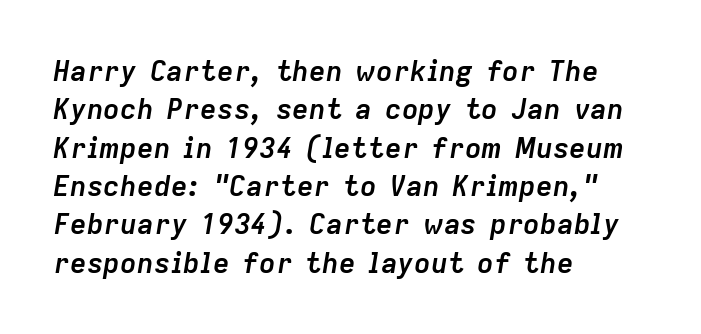
Q: Is the text bold? A: Yes.
Q: Is the text italic (slanted)? A: Yes, it leans right by about 9 degrees.
Q: Is the text underlined? A: No.
Q: How is the paragraph aligned? A: Left-aligned.
Q: Is the spacing between letters normal or unusually wide? A: Normal.
Q: Is the spacing between lines tight, normal or loose? A: Normal.
Q: Width (condensed, normal, or wide)? A: Normal.
Q: Stroke contrast? A: Low.
Q: x-height? A: Medium.
Q: Monospaced? A: No.
